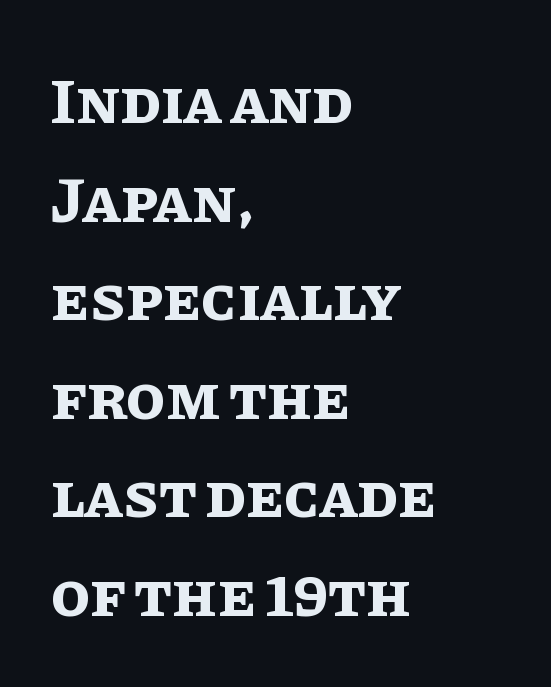
This sample keeps an unexceptional amount of space between lines. A student would call this left alignment; a typographer would say flush left, rag right. Beneath every word, the page is bare. Ordinary non-slanted type is in use.
